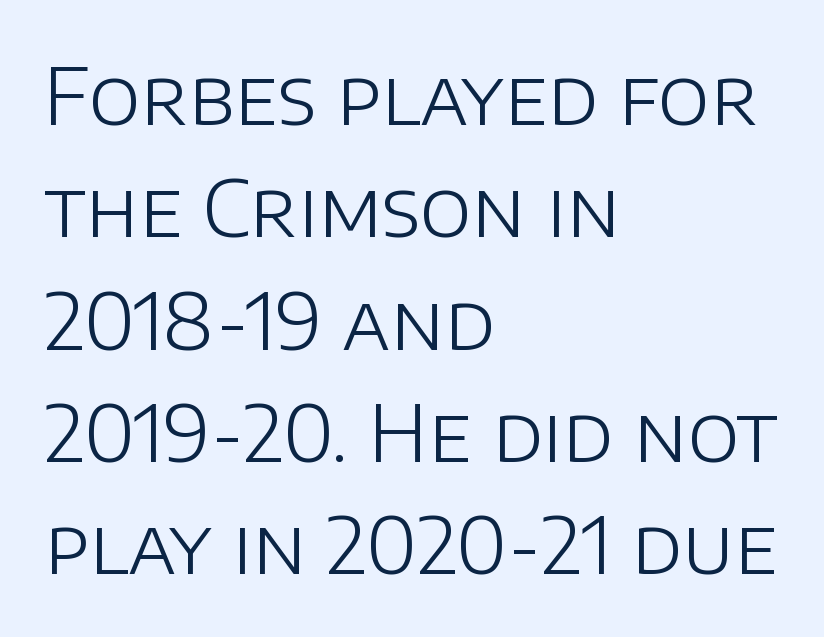
Is the block centered? No — it sits flush against the left margin. A typesetter would call this proportional, since set widths differ per character. Is there much room between lines? A standard amount, neither cramped nor airy. Serifs: no, the terminals of the letterforms are clean. Glyph-to-glyph distance matches everyday printed text. Weight: in the light-to-regular range.
